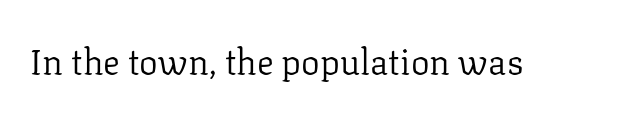
{"serif": "yes", "italic": "no", "bold": "no", "weight": "regular", "width": "normal", "stroke_contrast": "low", "x_height": "medium", "monospaced": "no", "underline": "no", "letter_spacing": "normal", "letter_spacing_em": 0.0, "glyph_px": 35}
